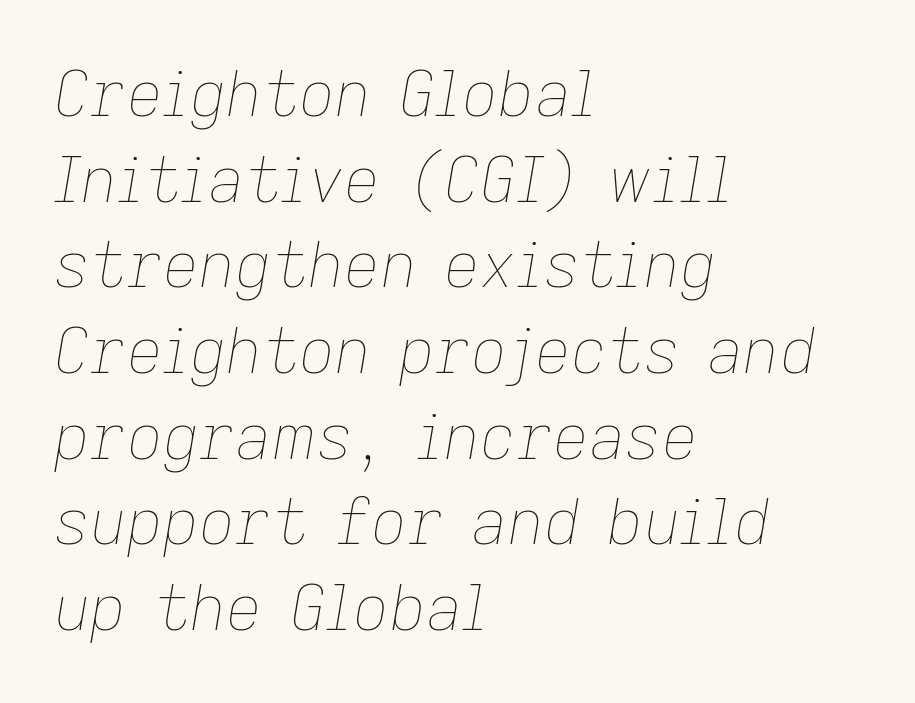
Q: Is the text bold? A: No.
Q: Is the text italic (slanted)? A: Yes, it leans right by about 9 degrees.
Q: Is the text underlined? A: No.
Q: How is the paragraph aligned? A: Left-aligned.
Q: Is the spacing between letters normal or unusually wide? A: Normal.
Q: Is the spacing between lines tight, normal or loose? A: Normal.
Q: Width (condensed, normal, or wide)? A: Normal.
Q: Stroke contrast? A: Low.
Q: x-height? A: Medium.
Q: Monospaced? A: No.
